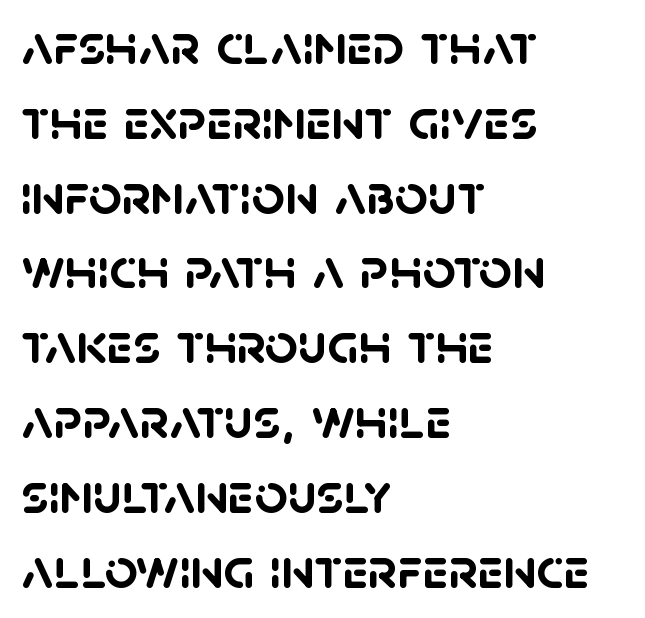
Q: Is the text bold? A: Yes.
Q: Is the typeface a serif or a sans-serif typeface? A: Sans-serif.
Q: Is the text underlined? A: No.
Q: How is the paragraph aligned? A: Left-aligned.
Q: Is the spacing between letters normal or unusually wide? A: Normal.
Q: Is the spacing between lines tight, normal or loose? A: Normal.
Q: Width (condensed, normal, or wide)? A: Normal.
Q: Stroke contrast? A: Low.
Q: x-height? A: Large.
Q: Monospaced? A: No.
